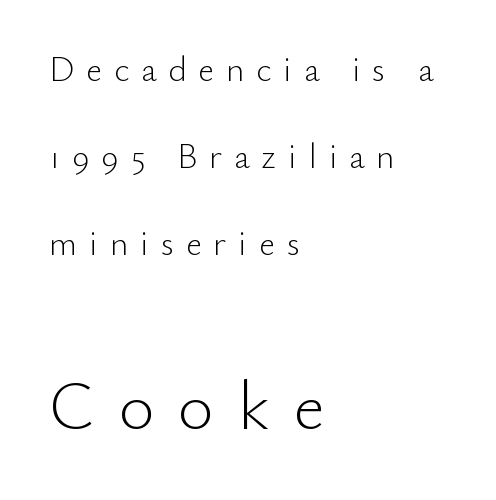
{"serif": "no", "italic": "no", "bold": "no", "weight": "light", "width": "normal", "stroke_contrast": "low", "x_height": "small", "monospaced": "no", "underline": "no", "align": "left", "line_spacing": "loose", "line_spacing_ratio": 2.48, "letter_spacing": "wide", "letter_spacing_em": 0.34, "larger_block": "second", "size_ratio": 2.0, "glyph_px": 70}
